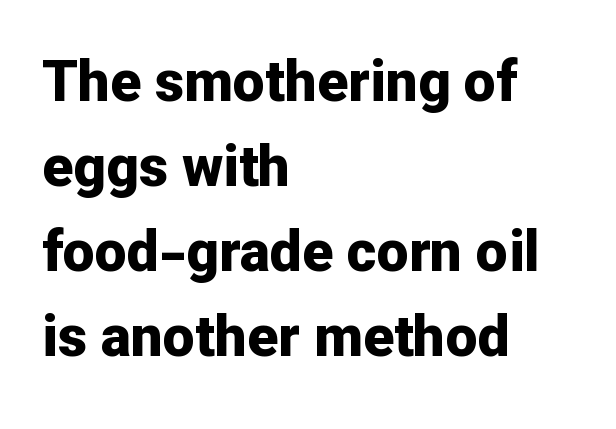
Words appear dense and cohesive because spacing is normal. In terms of weight, the rendering is a true, heavy bold. These lines are rendered in a variable-pitch font. Are there feet on the stems? There aren't — it's a sans. Left-aligned paragraph, ragged on the right.
